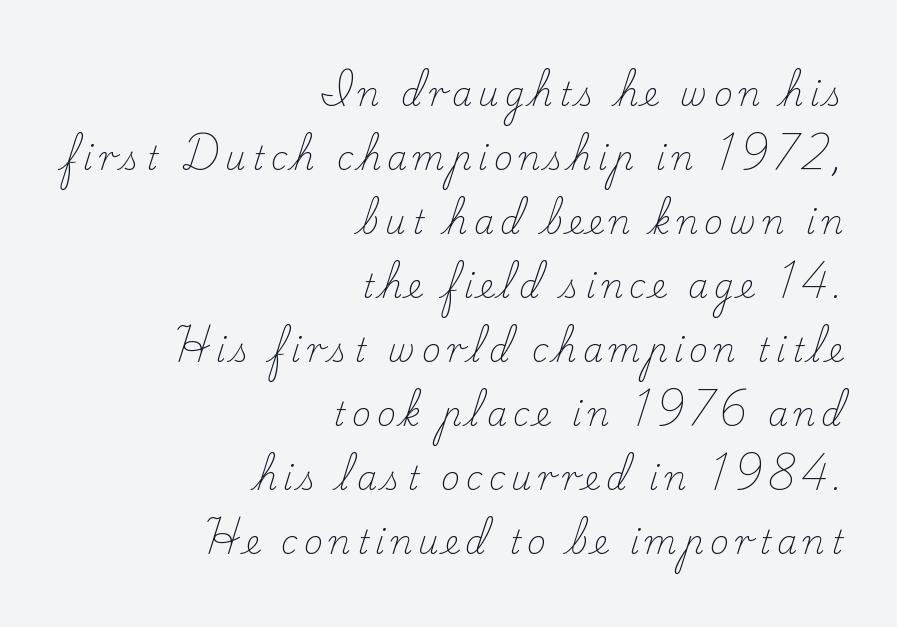
The lines in this sample share a right terminus and differ only in where they begin. No letter is thick-stroked: the sample isn't bold. The designer went with a serif here, giving each stem small feet. Do the characters align in a grid? No, the font is proportional.
